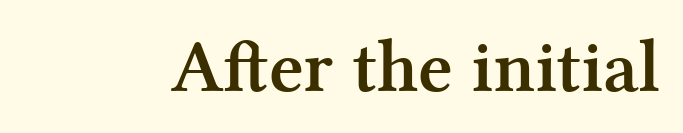
{"serif": "yes", "italic": "no", "bold": "yes", "weight": "semibold", "width": "normal", "stroke_contrast": "medium", "x_height": "medium", "monospaced": "no", "underline": "no", "letter_spacing": "normal", "letter_spacing_em": 0.0, "glyph_px": 75}
